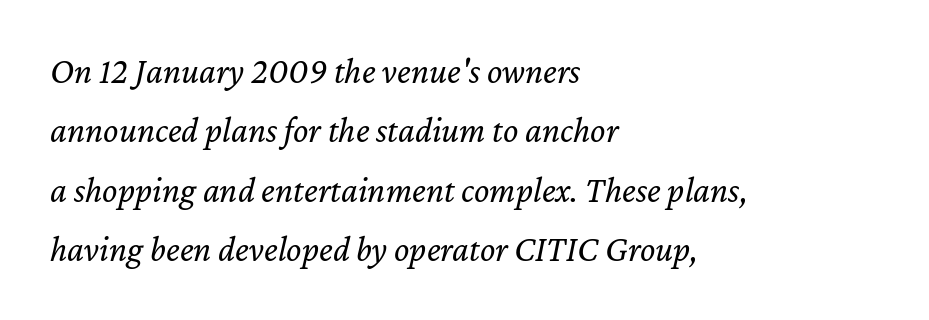
The image shows 36 px regular-weight type, italic (leaning right); set left-aligned, normal line spacing (1.65x), normal letter spacing, not underlined; low stroke contrast and a medium x-height.
